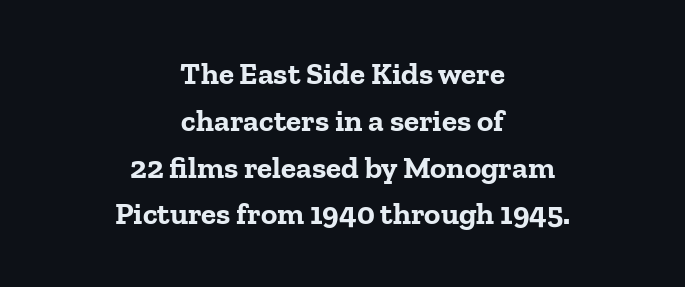
{"serif": "yes", "italic": "no", "bold": "yes", "weight": "bold", "width": "normal", "stroke_contrast": "low", "x_height": "medium", "monospaced": "no", "underline": "no", "align": "center", "line_spacing": "normal", "line_spacing_ratio": 1.51, "letter_spacing": "normal", "letter_spacing_em": 0.0, "glyph_px": 31}
